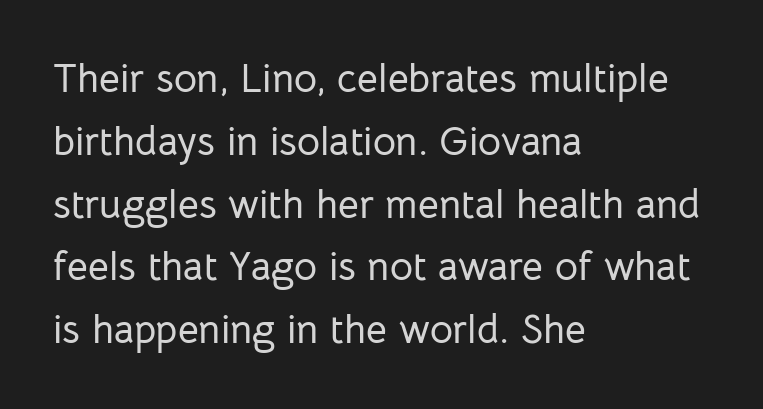
Varying glyph widths throughout — classic text-font behaviour. Compared with a centered layout, this one pins lines to the left instead. The horizontal fit of the characters is conventional and even. In terms of posture, this sample is upright. Quick note: interline space is typical.
